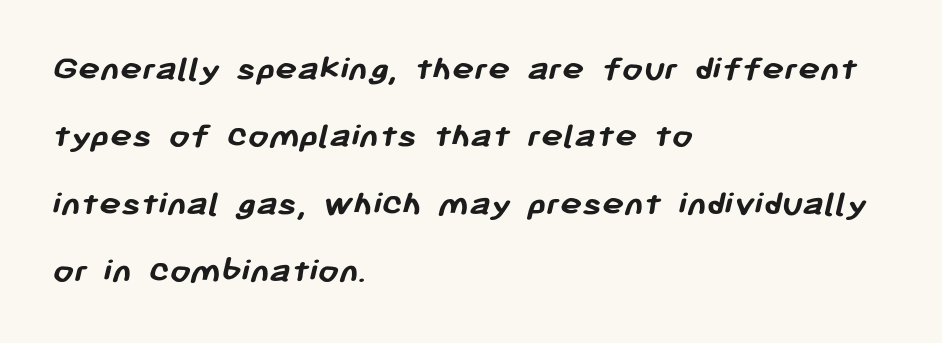
The rendering uses a bold face; every stroke is thick and dark. Are there feet on the stems? There aren't — it's a sans. The rendering anchors every line to the left-hand side. You could not count columns in this text — the font is proportionally spaced.
